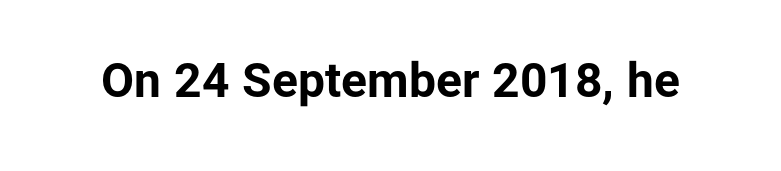
Letterform terminals end flat and unadorned throughout the passage. The gaps between neighbouring characters are ordinary and unremarkable. Each letter keeps its own natural width here, so spacing adapts to shape. Quick note: underline off. Heavy-handed strokes throughout: this text is bold. Posture: straight, roman, zero tilt.
